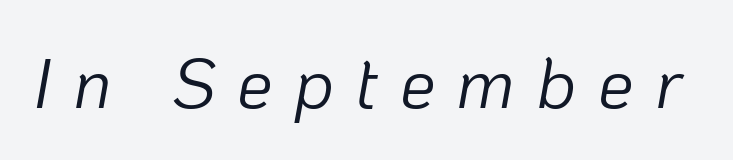
Q: Is the text bold? A: No.
Q: Is the text italic (slanted)? A: Yes, it leans right by about 10 degrees.
Q: Is the text underlined? A: No.
Q: Is the spacing between letters normal or unusually wide? A: Unusually wide.
Q: Width (condensed, normal, or wide)? A: Normal.
Q: Stroke contrast? A: Low.
Q: x-height? A: Medium.
Q: Monospaced? A: No.
